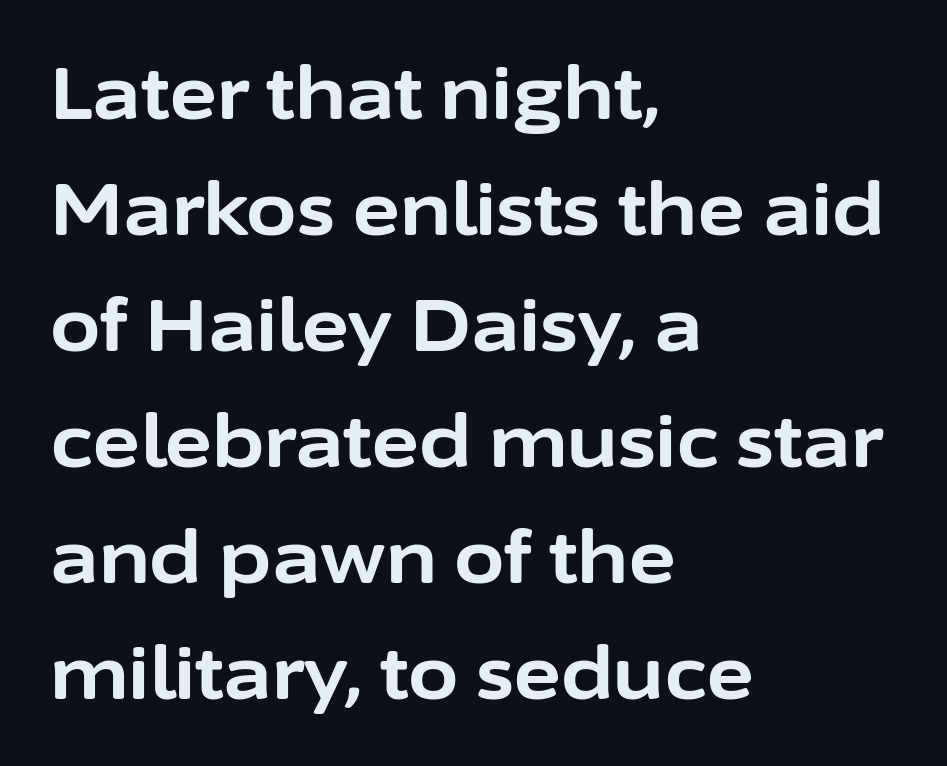
{"serif": "no", "italic": "no", "bold": "yes", "weight": "bold", "width": "normal", "stroke_contrast": "low", "x_height": "medium", "monospaced": "no", "underline": "no", "align": "left", "line_spacing": "normal", "line_spacing_ratio": 1.59, "letter_spacing": "normal", "letter_spacing_em": 0.0, "glyph_px": 73}
